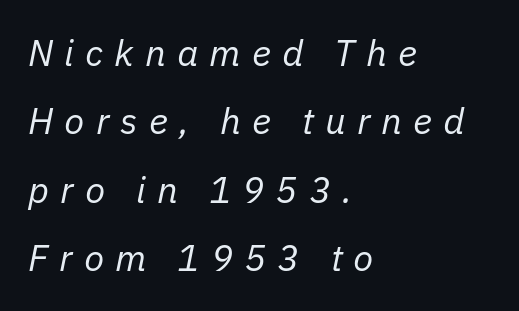
Q: Is the text bold? A: No.
Q: Is the text italic (slanted)? A: Yes, it leans right by about 11 degrees.
Q: Is the text underlined? A: No.
Q: How is the paragraph aligned? A: Left-aligned.
Q: Is the spacing between letters normal or unusually wide? A: Unusually wide.
Q: Width (condensed, normal, or wide)? A: Normal.
Q: Stroke contrast? A: Low.
Q: x-height? A: Medium.
Q: Monospaced? A: No.
